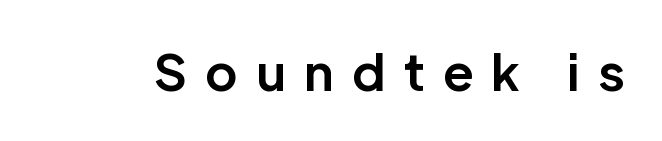
Inter-character spacing is expanded well beyond the font's built-in metrics. You could not count columns in this text — the font is proportionally spaced. Beneath every word, the page is bare. The typography opts for an upright posture over an oblique one.
